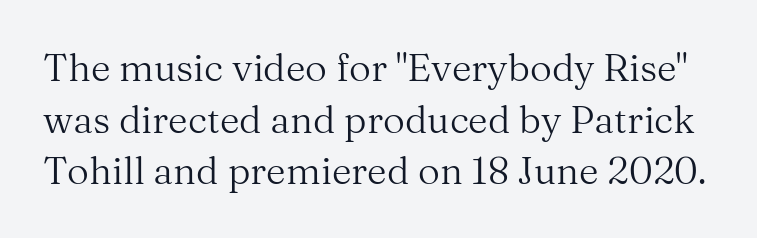
{"serif": "yes", "italic": "no", "bold": "no", "weight": "regular", "width": "normal", "stroke_contrast": "medium", "x_height": "medium", "monospaced": "no", "underline": "no", "line_spacing": "normal", "line_spacing_ratio": 1.36, "letter_spacing": "normal", "letter_spacing_em": 0.0, "glyph_px": 38}
